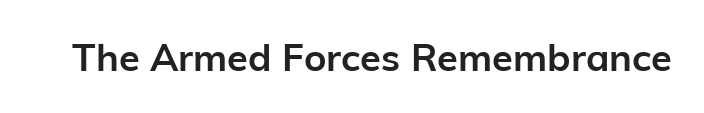
Q: Is the text bold? A: Yes.
Q: Is the text italic (slanted)? A: No, it is upright.
Q: Is the typeface a serif or a sans-serif typeface? A: Sans-serif.
Q: Is the text underlined? A: No.
Q: Is the spacing between letters normal or unusually wide? A: Normal.
Q: Width (condensed, normal, or wide)? A: Normal.
Q: Stroke contrast? A: Low.
Q: x-height? A: Medium.
Q: Monospaced? A: No.
